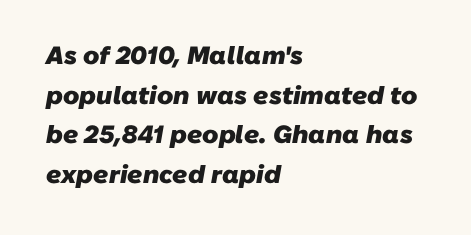
Q: Is the text bold? A: Yes.
Q: Is the text underlined? A: No.
Q: How is the paragraph aligned? A: Left-aligned.
Q: Is the spacing between letters normal or unusually wide? A: Normal.
Q: Is the spacing between lines tight, normal or loose? A: Normal.
